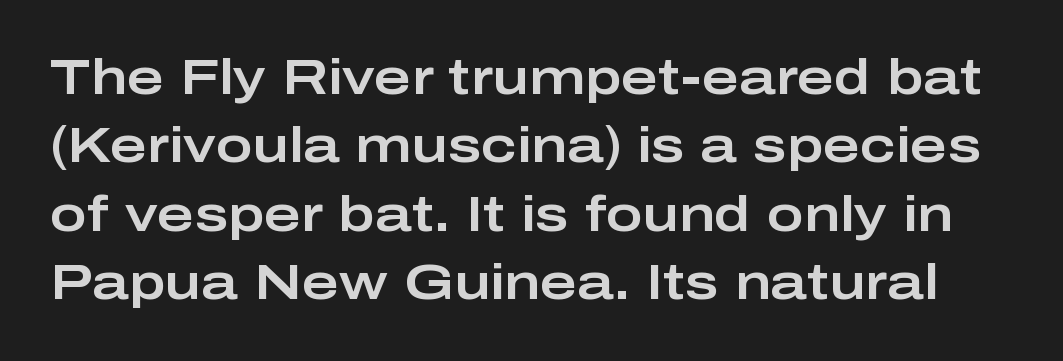
Each row of text sits above clean, open space. Does the lettering tilt? It doesn't — this is upright. In terms of letterform style, serifs are entirely absent. Think of a printed novel: that variable character pitch is what you see here. A typesetter would call this zero additional tracking. Vertical spacing — default.
